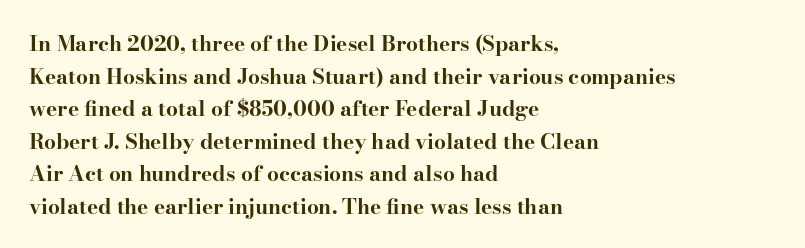
{"italic": "no", "bold": "yes", "underline": "no", "align": "left", "line_spacing": "normal", "line_spacing_ratio": 1.55, "letter_spacing": "normal", "letter_spacing_em": 0.0, "glyph_px": 21}
